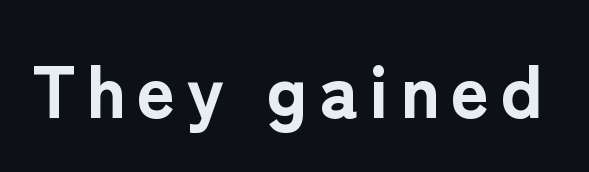
The image shows 74 px bold sans-serif type, upright; set not underlined; low stroke contrast and a medium x-height.
